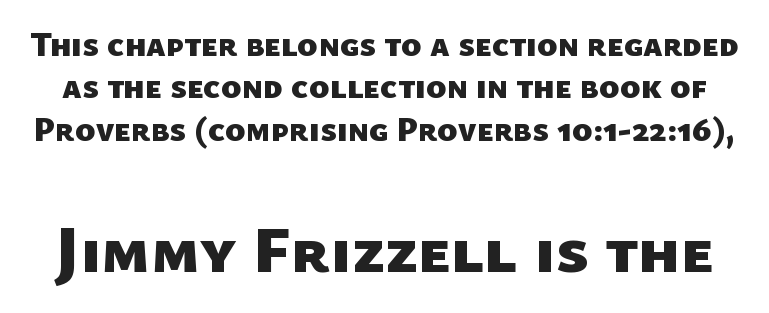
Q: Is the text bold? A: Yes.
Q: Is the typeface a serif or a sans-serif typeface? A: Sans-serif.
Q: Is the text underlined? A: No.
Q: Is the spacing between letters normal or unusually wide? A: Normal.
Q: Is the spacing between lines tight, normal or loose? A: Normal.
Q: Which block of text is set in a larger size, the first (top) or the second (bottom)? A: The second (bottom) one.
Q: Width (condensed, normal, or wide)? A: Normal.
Q: Stroke contrast? A: Low.
Q: x-height? A: Medium.
Q: Monospaced? A: No.
